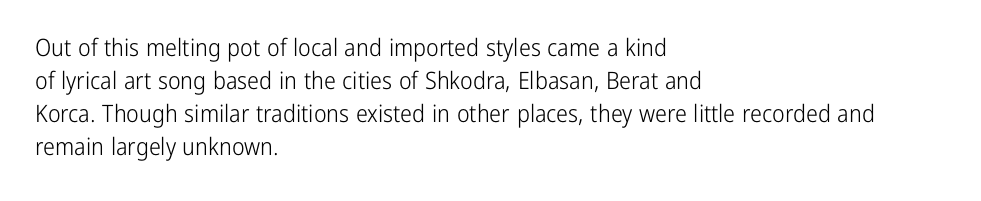
The image shows 24 px text type, upright; set left-aligned, normal line spacing (1.38x), normal letter spacing, not underlined.
